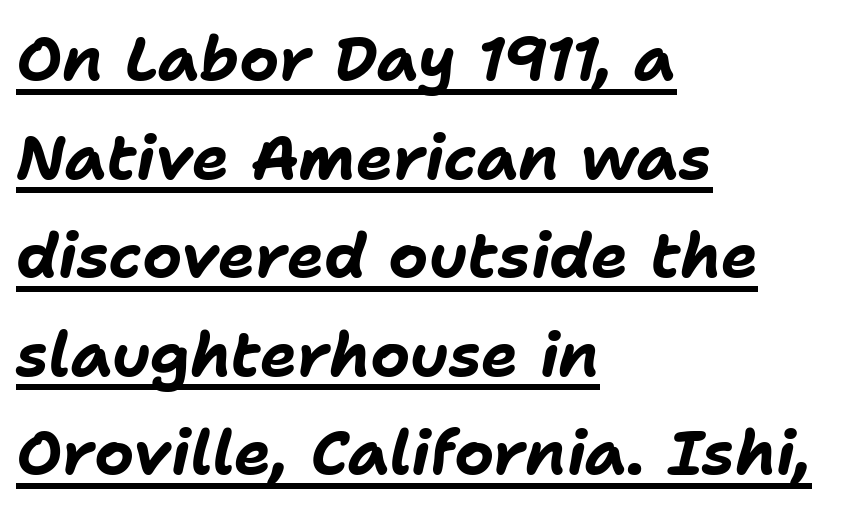
The image shows 62 px bold type, italic (leaning right); set left-aligned, normal line spacing (1.59x), normal letter spacing, underlined; low stroke contrast and a medium x-height.
